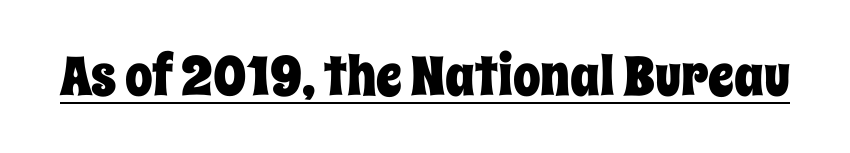
Q: Is the text italic (slanted)? A: No, it is upright.
Q: Is the text underlined? A: Yes.
Q: Is the spacing between letters normal or unusually wide? A: Normal.
Q: Width (condensed, normal, or wide)? A: Condensed.
Q: Stroke contrast? A: Low.
Q: x-height? A: Large.
Q: Monospaced? A: No.
